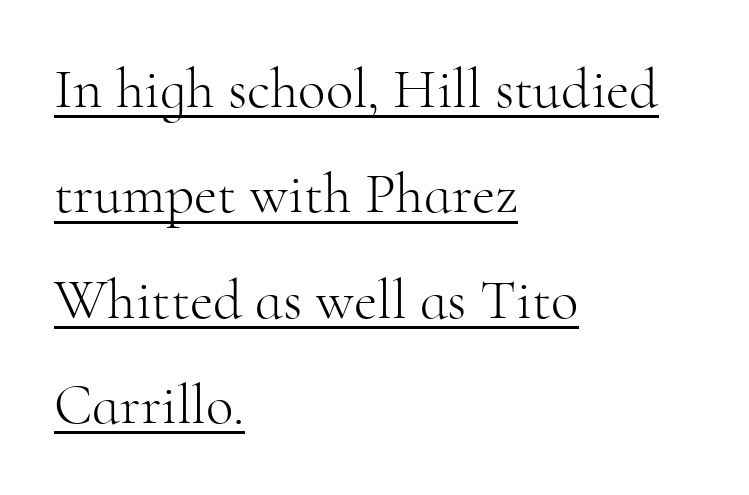
Q: Is the text bold? A: No.
Q: Is the text italic (slanted)? A: No, it is upright.
Q: Is the typeface a serif or a sans-serif typeface? A: Serif.
Q: Is the text underlined? A: Yes.
Q: How is the paragraph aligned? A: Left-aligned.
Q: Is the spacing between letters normal or unusually wide? A: Normal.
Q: Width (condensed, normal, or wide)? A: Normal.
Q: Stroke contrast? A: High.
Q: x-height? A: Small.
Q: Monospaced? A: No.
